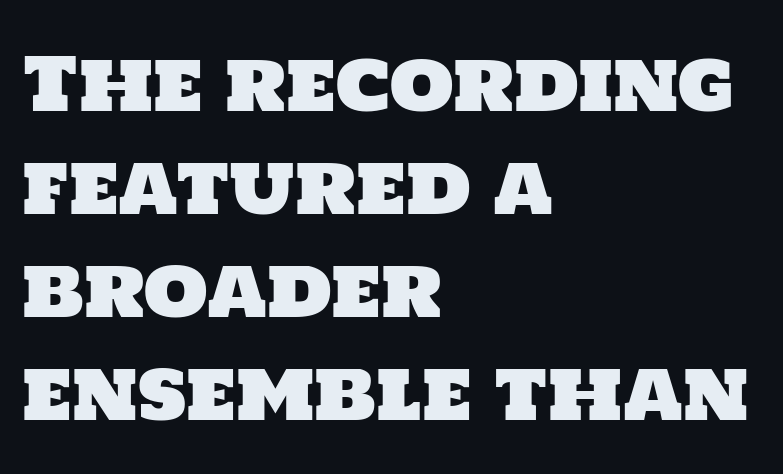
Typeset ragged right — the left edge is the straight one. The line-height multiplier appears to be the usual default. The letterforms sit shoulder to shoulder at normal distance. The foot of each line stays bare and open. A sans-serif font was chosen for this passage. Looks like regular typesetting: each glyph gets only the width it needs.
